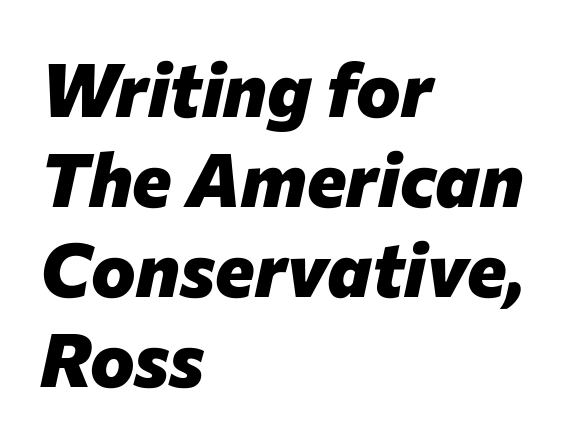
The image shows 75 px heavy type, italic (leaning right); set left-aligned, line spacing 1.2x, normal letter spacing, not underlined; low stroke contrast and a medium x-height.
